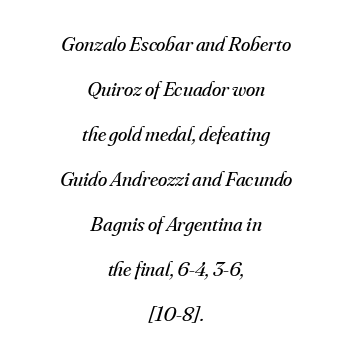
The image shows 21 px text type, italic (leaning right); set centered, loose line spacing (2.14x), normal letter spacing, not underlined.
